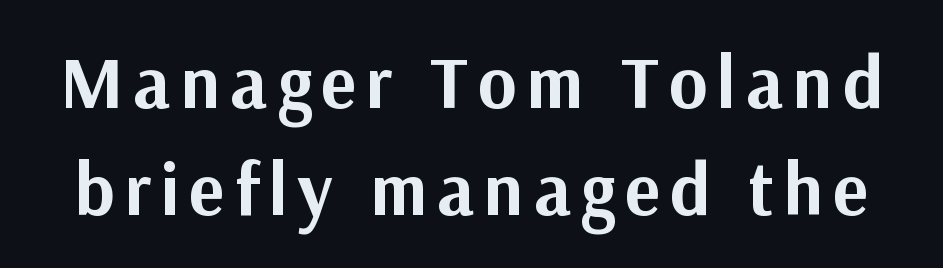
Q: Is the text bold? A: Yes.
Q: Is the text italic (slanted)? A: No, it is upright.
Q: Is the typeface a serif or a sans-serif typeface? A: Sans-serif.
Q: Is the text underlined? A: No.
Q: Is the spacing between lines tight, normal or loose? A: Normal.
Q: Width (condensed, normal, or wide)? A: Normal.
Q: Stroke contrast? A: Medium.
Q: x-height? A: Medium.
Q: Monospaced? A: No.
